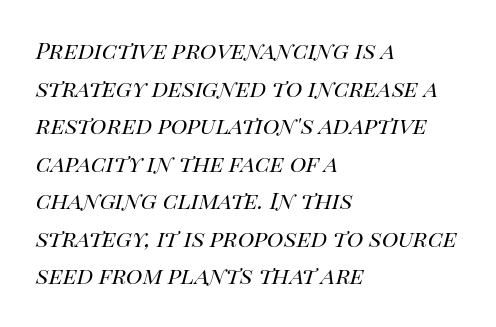
The image shows 28 px regular-weight type, italic (leaning right); set left-aligned, normal line spacing (1.34x), normal letter spacing, not underlined; high stroke contrast and a large x-height.
